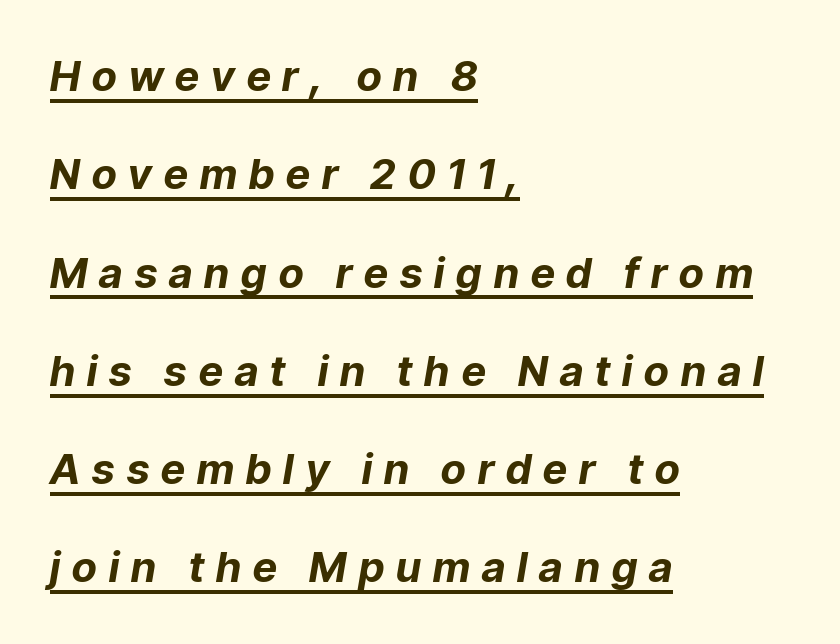
The image shows 42 px bold type, italic (leaning right); set left-aligned, loose line spacing (2.34x), unusually wide letter spacing (+0.29 em), underlined; low stroke contrast and a medium x-height.
